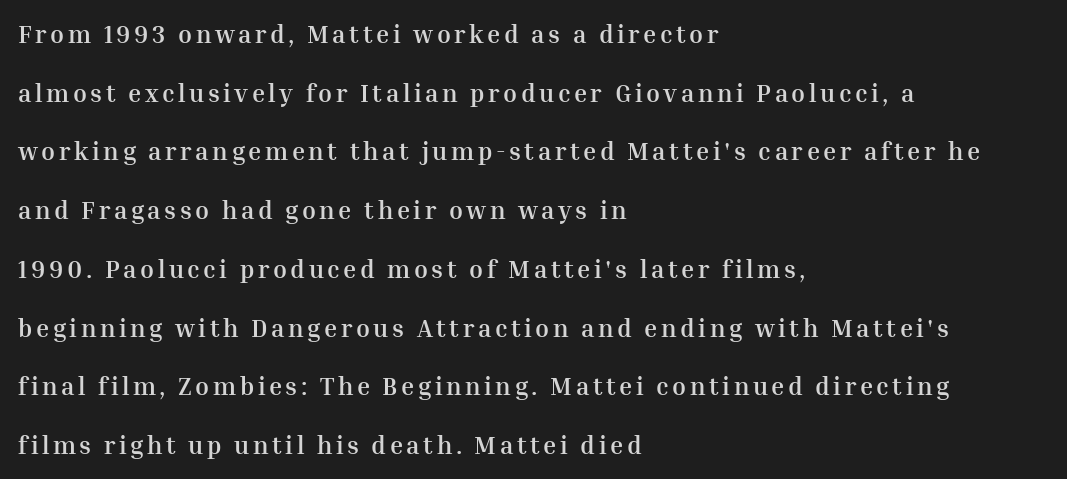
The image shows 25 px bold type, upright; set left-aligned, loose line spacing (2.35x), not underlined.
